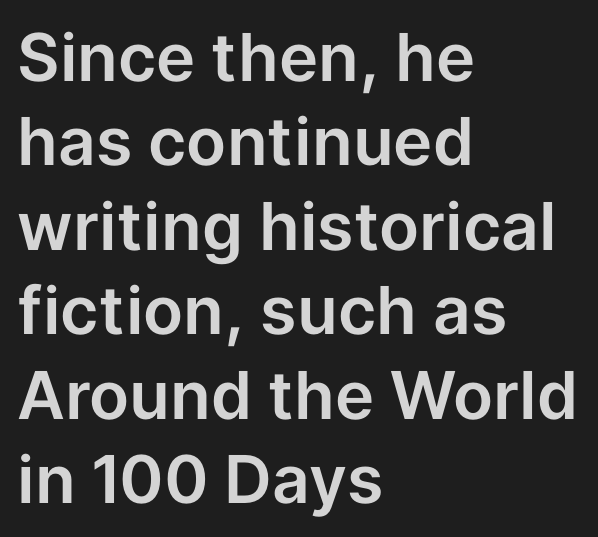
{"serif": "no", "italic": "no", "width": "normal", "stroke_contrast": "low", "x_height": "medium", "monospaced": "no", "underline": "no", "align": "left", "line_spacing": "normal", "line_spacing_ratio": 1.28, "letter_spacing": "normal", "letter_spacing_em": 0.0, "glyph_px": 66}
